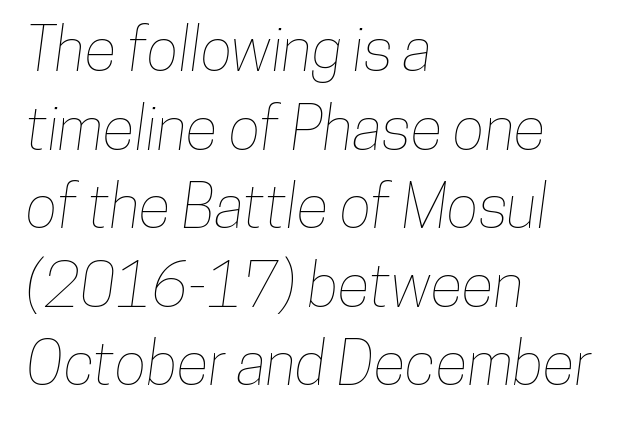
Compared with typical paragraphs, the rows here are spaced about the same. The typesetter chose a ragged-right arrangement here. How are the letters spaced? Ordinarily, with no added tracking. Anything drawn beneath the words? Only blank space. The face used here is proportionally spaced, like ordinary book or web type.
